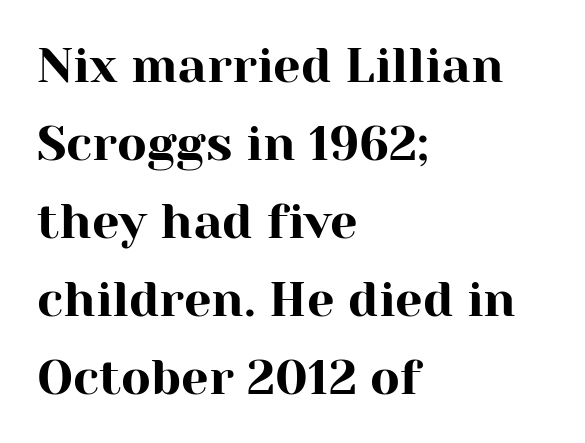
The tracking reads as untouched default to a designer's eye. Notice how the stems are strictly vertical — no italics here. The specimen omits any rule beneath the text block's lines. Horizontally, the lines are justified to the leading edge only.
